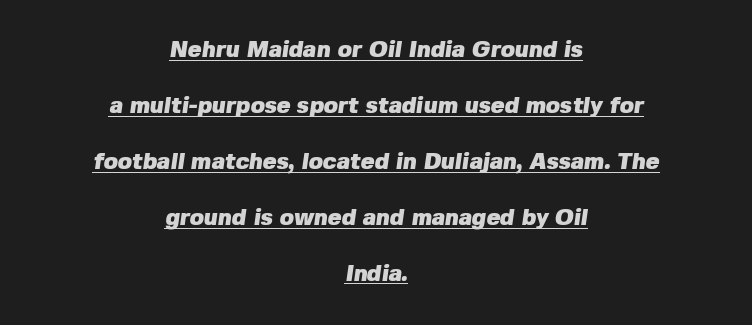
The lines in this sample share a center point and differ in where they start and stop. This rendering leaves character spacing at its baseline value. The rendering uses a bold face; every stroke is thick and dark. Widely set lines give the paragraph a tall, airy silhouette.
